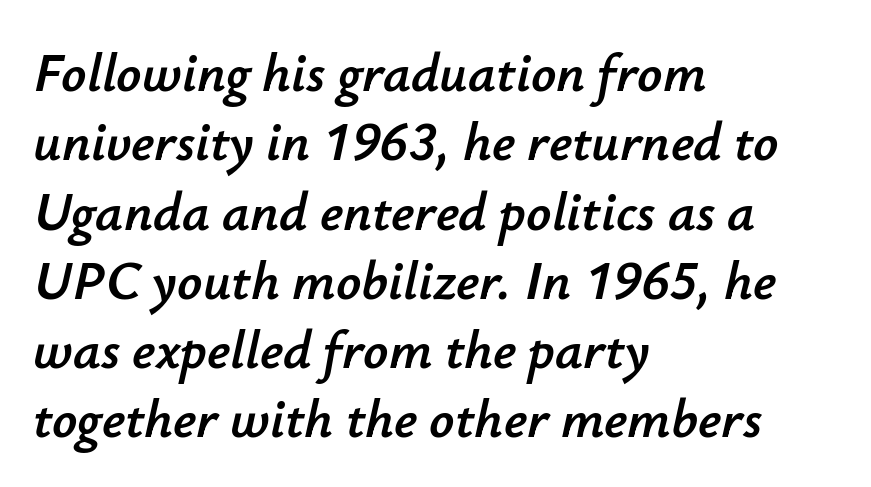
{"italic": "yes", "lean": "right", "slant_degrees": 12, "width": "normal", "stroke_contrast": "low", "x_height": "small", "monospaced": "no", "underline": "no", "align": "left", "line_spacing": "normal", "line_spacing_ratio": 1.26, "letter_spacing": "normal", "letter_spacing_em": 0.0, "glyph_px": 55}
